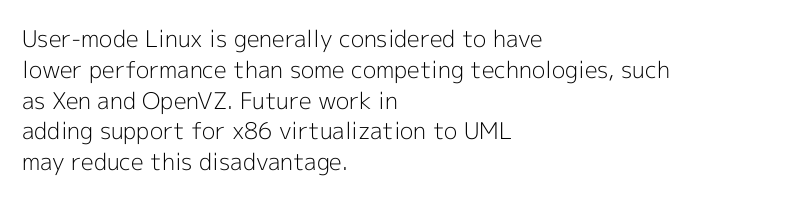
{"italic": "no", "bold": "no", "underline": "no", "align": "left", "line_spacing": "normal", "line_spacing_ratio": 1.34, "letter_spacing": "normal", "letter_spacing_em": 0.0, "glyph_px": 23}
